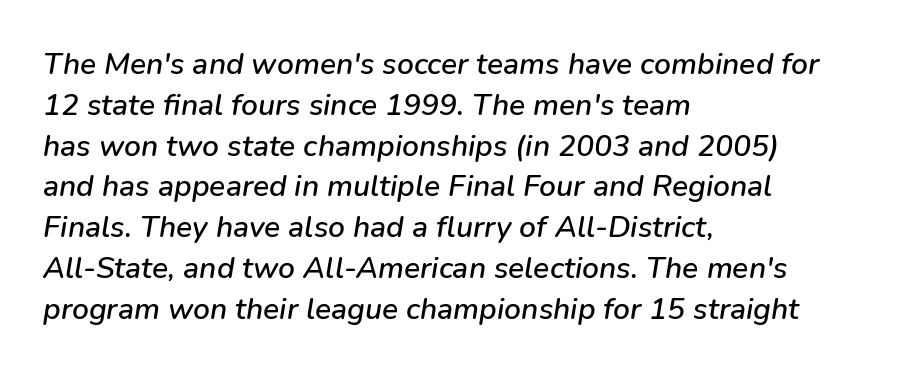
The block of text has a typical density, with ordinary space between rows. Italic: yes, the glyphs are oblique. The words here are not underlined. Proportional: the letters do not fall into vertical columns. If you drew a ruler down the left edge, every line would touch it. The horizontal fit of the characters is conventional and even.
